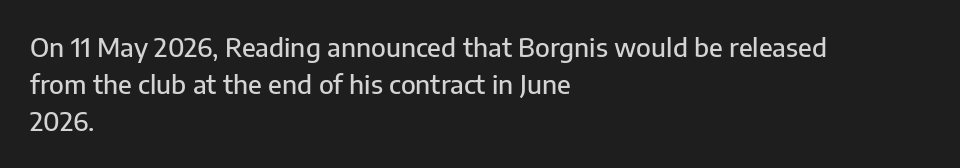
{"italic": "no", "underline": "no", "align": "left", "line_spacing": "normal", "line_spacing_ratio": 1.43, "letter_spacing": "normal", "letter_spacing_em": 0.0, "glyph_px": 26}
